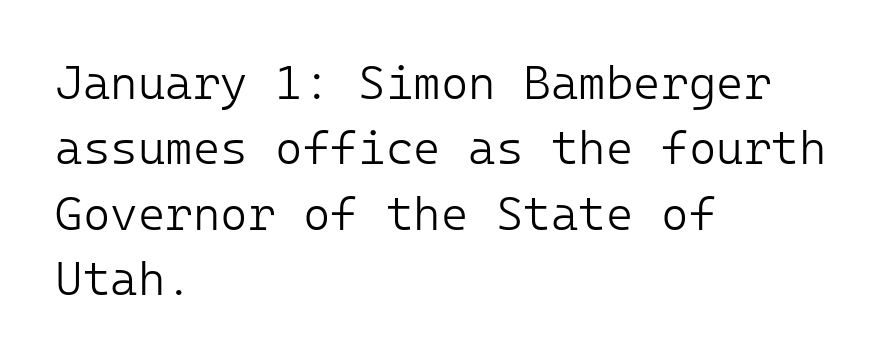
Q: Is the text bold? A: No.
Q: Is the text italic (slanted)? A: No, it is upright.
Q: Is the typeface a serif or a sans-serif typeface? A: Sans-serif.
Q: Is the text underlined? A: No.
Q: How is the paragraph aligned? A: Left-aligned.
Q: Is the spacing between letters normal or unusually wide? A: Normal.
Q: Is the spacing between lines tight, normal or loose? A: Normal.
Q: Width (condensed, normal, or wide)? A: Normal.
Q: Stroke contrast? A: Low.
Q: x-height? A: Medium.
